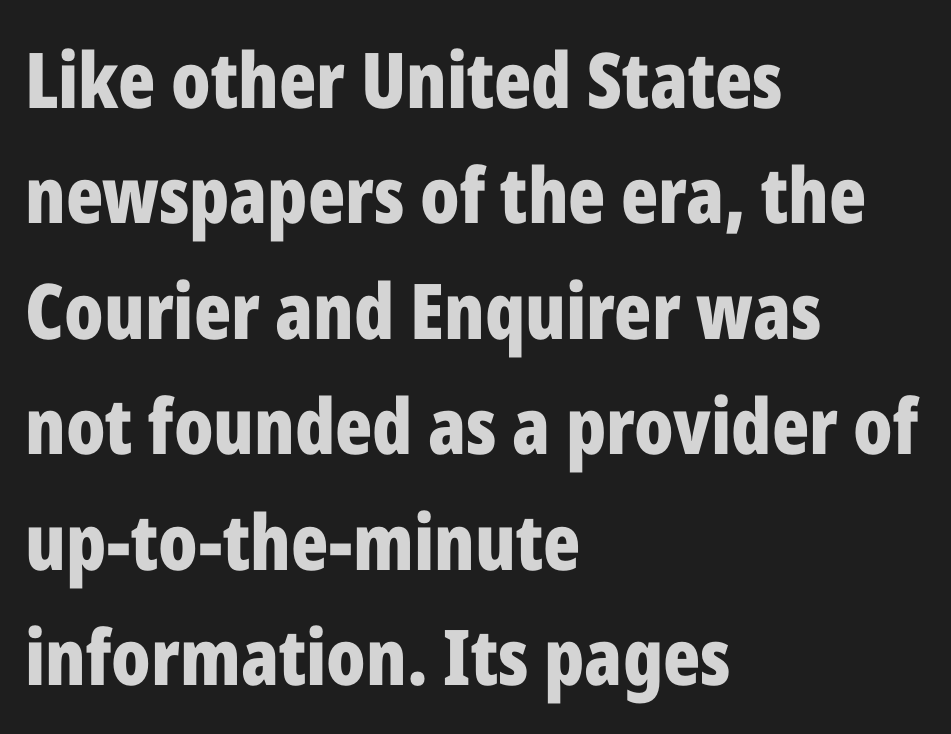
Is there much room between lines? A standard amount, neither cramped nor airy. Reading down the block, your eye returns to a fixed left position each line. The typeface chosen for these lines omits serifs. The zone under the glyphs is completely vacant. Is this a fixed-width face? No — the glyphs have proportional, varying widths. Notice how the stems are strictly vertical — no italics here.
